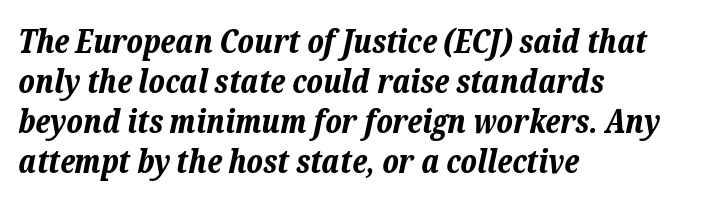
Anything drawn beneath the words? Only blank space. Would a proofreader flag this as italicized? Yes. Strong, thick strokes mark this as bold type. A typesetter would call this leading conventional body-copy spacing. Horizontal alignment here is leftward, the default for most running prose. Short note: letters normally spaced.
